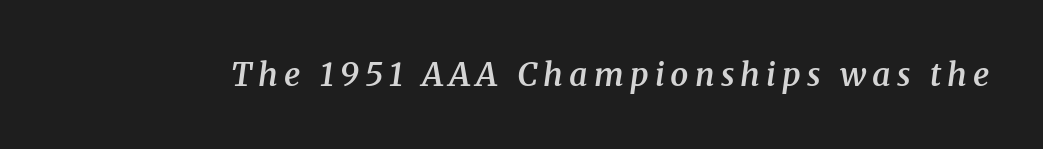
The image shows 32 px semibold serif type, italic (leaning right); set not underlined; medium stroke contrast and a medium x-height.
